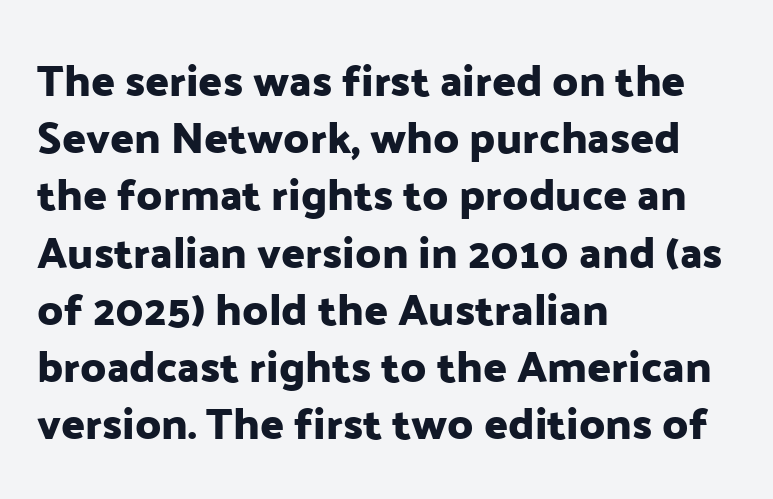
Type without underlining. Characters remain perfectly vertical along every line. This sample has the flowing, uneven cadence of proportional lettering. What's the leading like? Ordinary, nothing unusual. This rendering leaves character spacing at its baseline value. The ragged edge is on the right, which tells us the setting is flush left.
